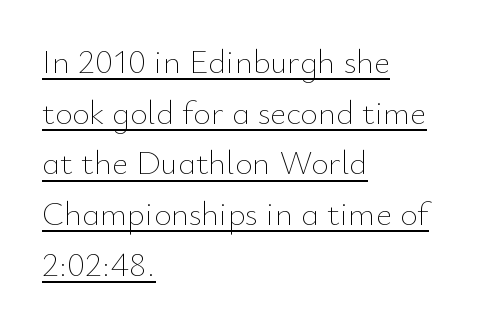
Q: Is the text bold? A: No.
Q: Is the text italic (slanted)? A: No, it is upright.
Q: Is the text underlined? A: Yes.
Q: How is the paragraph aligned? A: Left-aligned.
Q: Is the spacing between letters normal or unusually wide? A: Normal.
Q: Is the spacing between lines tight, normal or loose? A: Normal.
Q: Width (condensed, normal, or wide)? A: Normal.
Q: Stroke contrast? A: Low.
Q: x-height? A: Small.
Q: Monospaced? A: No.
